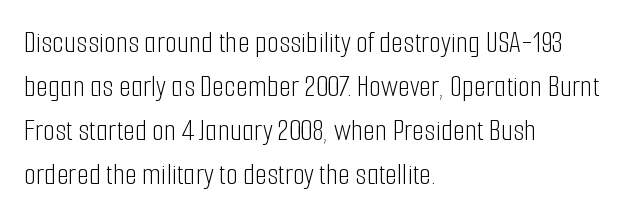
Q: Is the text bold? A: No.
Q: Is the text italic (slanted)? A: No, it is upright.
Q: Is the typeface a serif or a sans-serif typeface? A: Sans-serif.
Q: Is the text underlined? A: No.
Q: How is the paragraph aligned? A: Left-aligned.
Q: Is the spacing between letters normal or unusually wide? A: Normal.
Q: Is the spacing between lines tight, normal or loose? A: Normal.
Q: Width (condensed, normal, or wide)? A: Condensed.
Q: Stroke contrast? A: Low.
Q: x-height? A: Medium.
Q: Monospaced? A: No.
